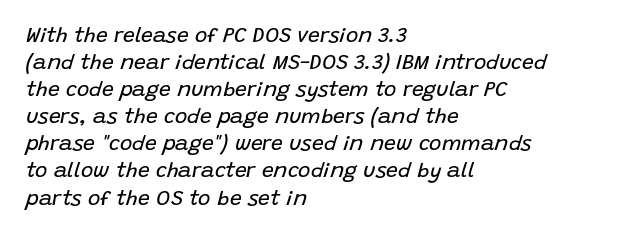
{"italic": "yes", "lean": "right", "slant_degrees": 15, "bold": "no", "underline": "no", "align": "left", "line_spacing": "normal", "line_spacing_ratio": 1.29, "letter_spacing": "normal", "letter_spacing_em": 0.0, "glyph_px": 21}
